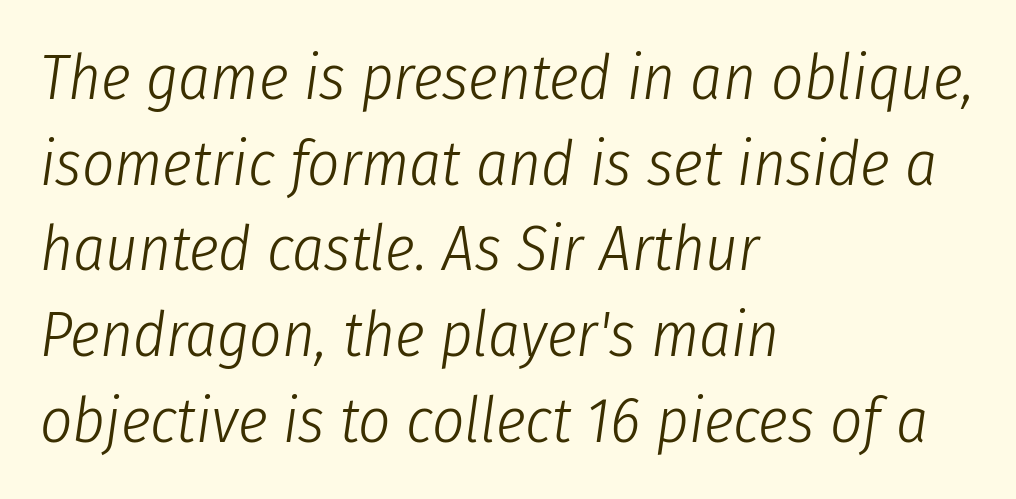
{"italic": "yes", "lean": "right", "slant_degrees": 8, "bold": "no", "weight": "light", "width": "condensed", "stroke_contrast": "low", "x_height": "medium", "monospaced": "no", "underline": "no", "align": "left", "line_spacing": "normal", "line_spacing_ratio": 1.36, "letter_spacing": "normal", "letter_spacing_em": 0.0, "glyph_px": 63}
